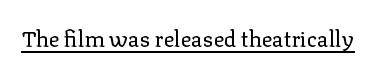
{"italic": "no", "bold": "no", "underline": "yes", "letter_spacing": "normal", "letter_spacing_em": 0.0, "glyph_px": 22}
